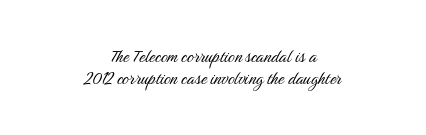
The image shows 21 px text type; set centered, tight line spacing (1.04x), normal letter spacing, not underlined.
